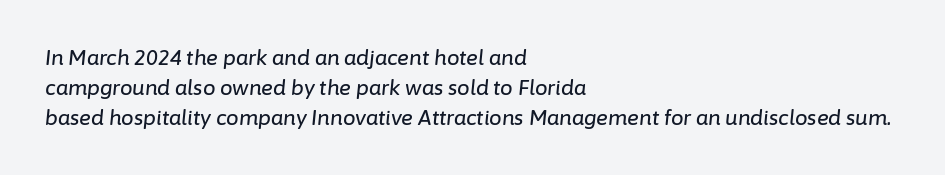
Q: Is the text italic (slanted)? A: Yes, it leans right by about 6 degrees.
Q: Is the text underlined? A: No.
Q: How is the paragraph aligned? A: Left-aligned.
Q: Is the spacing between letters normal or unusually wide? A: Normal.
Q: Is the spacing between lines tight, normal or loose? A: Normal.
